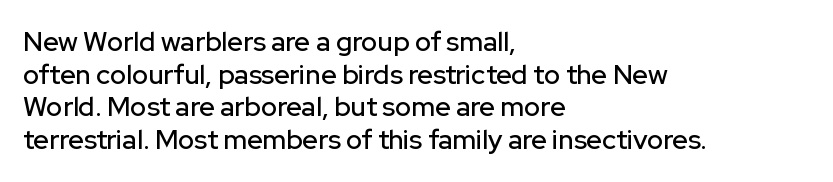
{"italic": "no", "underline": "no", "align": "left", "line_spacing_ratio": 1.21, "letter_spacing": "normal", "letter_spacing_em": 0.0, "glyph_px": 27}
